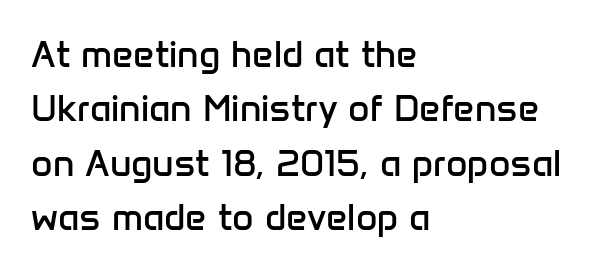
The image shows 37 px regular-weight sans-serif type, upright; set left-aligned, normal line spacing (1.47x), normal letter spacing, not underlined; low stroke contrast and a medium x-height.
